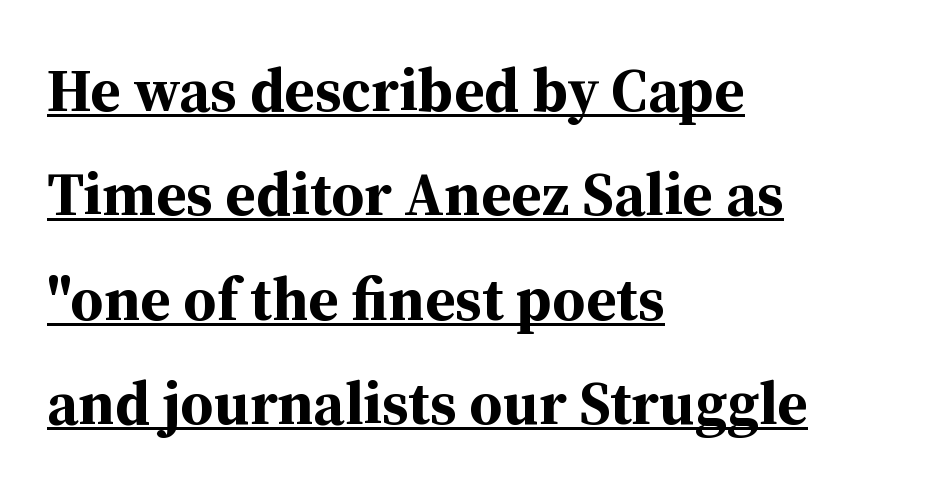
Check the space under the baseline: a stroke is drawn there. The rendering uses a bold face; every stroke is thick and dark. Posture: vertical. Line starts are locked; line ends wander. The glyphs in this specimen are seriffed. Here the designer chose a conventional face with non-uniform glyph widths.
